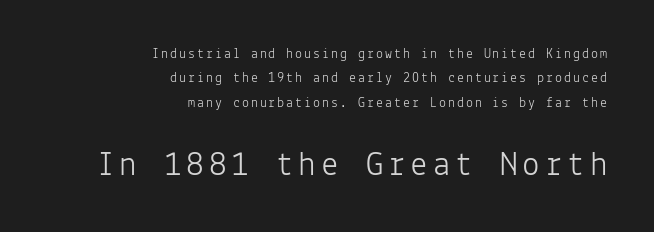
{"serif": "no", "italic": "no", "bold": "no", "weight": "light", "width": "normal", "stroke_contrast": "low", "x_height": "medium", "monospaced": "yes", "underline": "no", "align": "right", "line_spacing_ratio": 1.75, "larger_block": "second", "size_ratio": 2.5, "glyph_px": 35}
